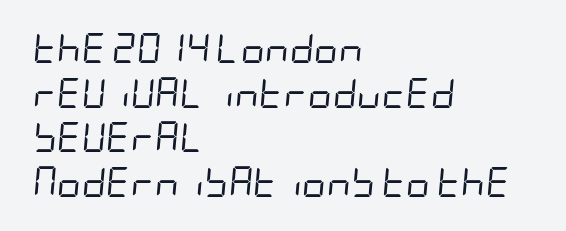
The passage shown stacks its lines at a standard gap. Each stroke keeps to a modest, everyday thickness or less. Slanted lettering throughout. Letters rest on an invisible, unmarked baseline.
